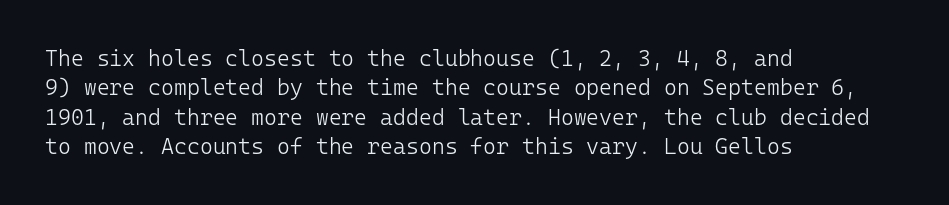
Q: Is the text bold? A: No.
Q: Is the text italic (slanted)? A: No, it is upright.
Q: Is the text underlined? A: No.
Q: How is the paragraph aligned? A: Left-aligned.
Q: Is the spacing between letters normal or unusually wide? A: Normal.
Q: Is the spacing between lines tight, normal or loose? A: Normal.
